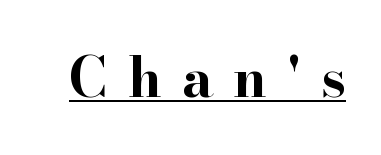
Q: Is the text bold? A: Yes.
Q: Is the text italic (slanted)? A: No, it is upright.
Q: Is the typeface a serif or a sans-serif typeface? A: Serif.
Q: Is the text underlined? A: Yes.
Q: Is the spacing between letters normal or unusually wide? A: Unusually wide.
Q: Width (condensed, normal, or wide)? A: Wide.
Q: Stroke contrast? A: High.
Q: x-height? A: Small.
Q: Monospaced? A: No.
